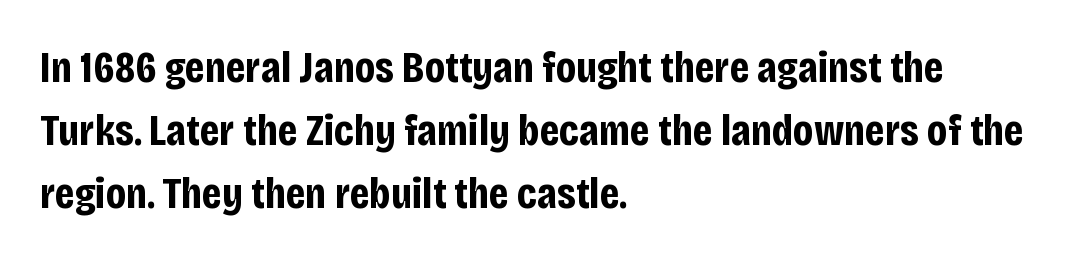
The image shows 45 px bold, condensed sans-serif type, upright; set left-aligned, normal line spacing (1.4x), normal letter spacing, not underlined; low stroke contrast and a large x-height.
